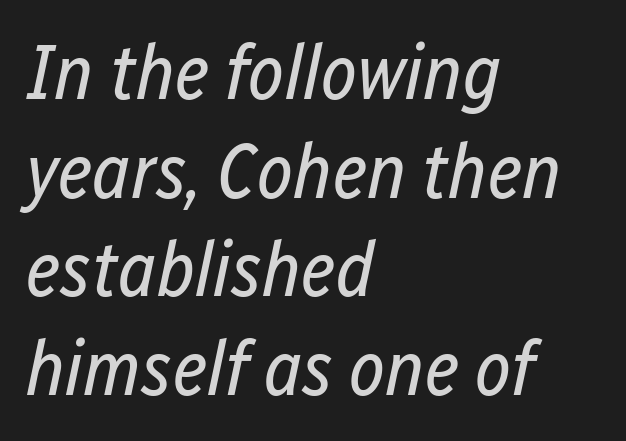
{"italic": "yes", "lean": "right", "slant_degrees": 12, "bold": "no", "weight": "regular", "width": "condensed", "stroke_contrast": "low", "x_height": "medium", "monospaced": "no", "underline": "no", "align": "left", "line_spacing": "normal", "line_spacing_ratio": 1.28, "letter_spacing": "normal", "letter_spacing_em": 0.0, "glyph_px": 77}
